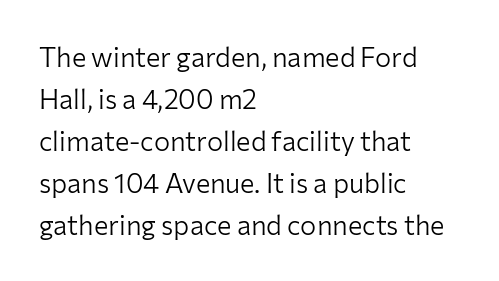
Q: Is the text bold? A: No.
Q: Is the text italic (slanted)? A: No, it is upright.
Q: Is the text underlined? A: No.
Q: How is the paragraph aligned? A: Left-aligned.
Q: Is the spacing between letters normal or unusually wide? A: Normal.
Q: Is the spacing between lines tight, normal or loose? A: Normal.
